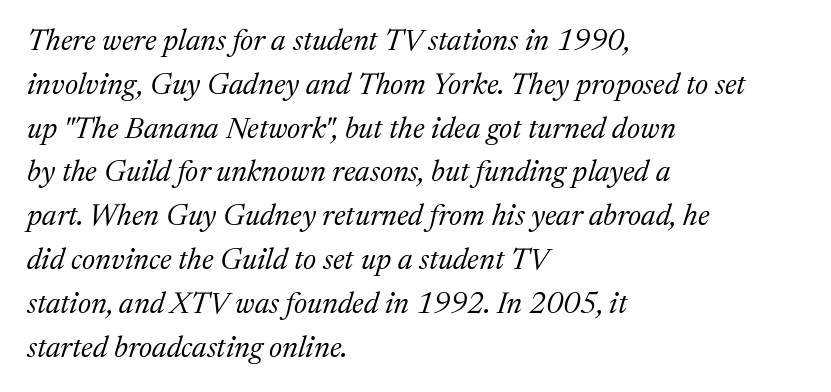
Q: Is the text bold? A: No.
Q: Is the text italic (slanted)? A: Yes, it leans right by about 17 degrees.
Q: Is the typeface a serif or a sans-serif typeface? A: Serif.
Q: Is the text underlined? A: No.
Q: How is the paragraph aligned? A: Left-aligned.
Q: Is the spacing between letters normal or unusually wide? A: Normal.
Q: Is the spacing between lines tight, normal or loose? A: Normal.
Q: Width (condensed, normal, or wide)? A: Normal.
Q: Stroke contrast? A: Medium.
Q: x-height? A: Medium.
Q: Monospaced? A: No.
